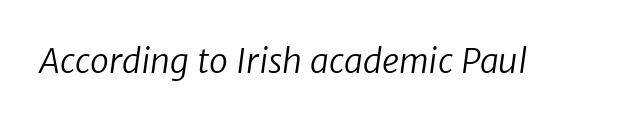
The strokes are not fattened; the text isn't bold. Each letter keeps its own natural width here, so spacing adapts to shape. Quick note: underline off. Note: no serifs on the glyphs. Inter-character spacing is left at the font's built-in metrics.
